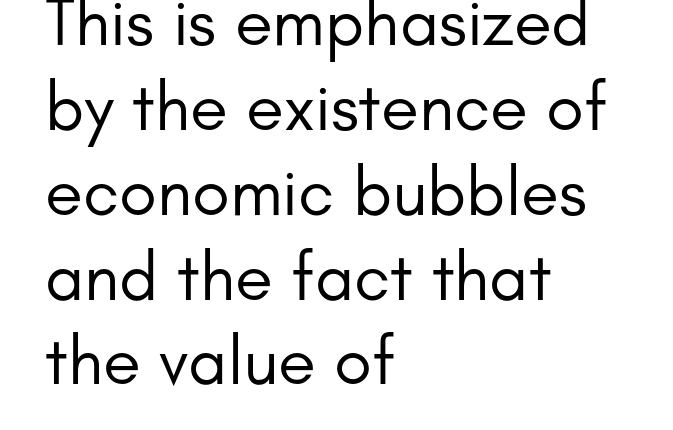
Q: Is the text bold? A: No.
Q: Is the text italic (slanted)? A: No, it is upright.
Q: Is the typeface a serif or a sans-serif typeface? A: Sans-serif.
Q: Is the text underlined? A: No.
Q: How is the paragraph aligned? A: Left-aligned.
Q: Is the spacing between letters normal or unusually wide? A: Normal.
Q: Width (condensed, normal, or wide)? A: Normal.
Q: Stroke contrast? A: Low.
Q: x-height? A: Small.
Q: Monospaced? A: No.
